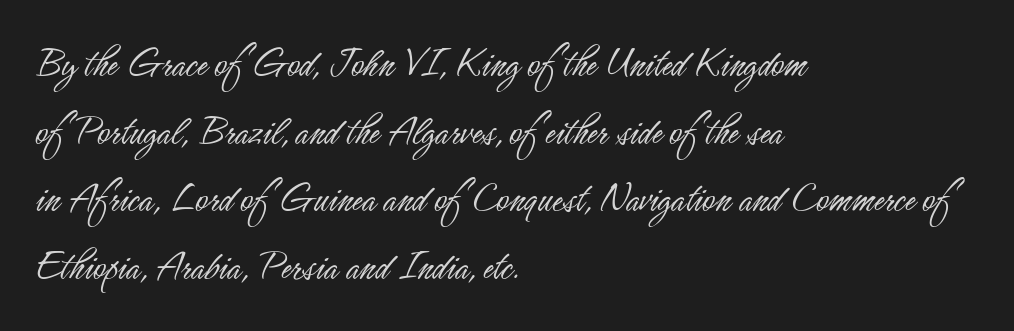
Q: Is the text bold? A: No.
Q: Is the text italic (slanted)? A: Yes.
Q: Is the typeface a serif or a sans-serif typeface? A: Sans-serif.
Q: Is the text underlined? A: No.
Q: How is the paragraph aligned? A: Left-aligned.
Q: Is the spacing between letters normal or unusually wide? A: Normal.
Q: Is the spacing between lines tight, normal or loose? A: Normal.
Q: Width (condensed, normal, or wide)? A: Condensed.
Q: Stroke contrast? A: Low.
Q: x-height? A: Small.
Q: Monospaced? A: No.
